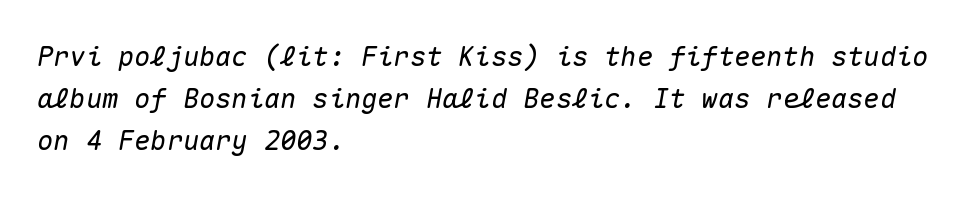
The image shows 27 px text type, italic (leaning right); set left-aligned, normal line spacing (1.56x), normal letter spacing, not underlined.
